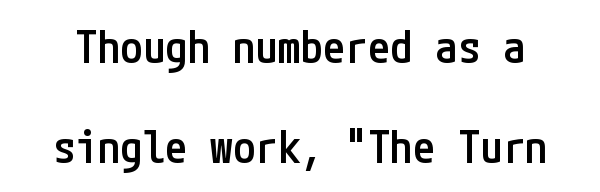
The image shows 45 px semibold, condensed sans-serif type, upright; set loose line spacing (2.22x), normal letter spacing, not underlined; low stroke contrast and a medium x-height.
